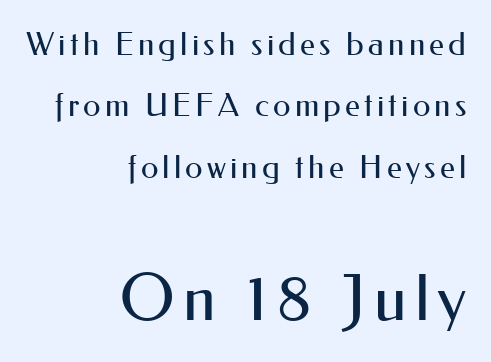
The compositor pushed each line to the right boundary. Classification — sans serif. Honestly, there is no underline to notice here at all. Caption: face not bold, strokes unweighted. The passage shown stacks its lines with a broad gap.
